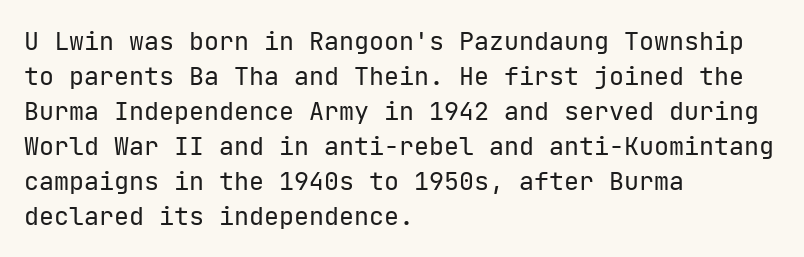
The image shows 25 px text type, upright; set left-aligned, normal line spacing (1.4x), normal letter spacing, not underlined.
